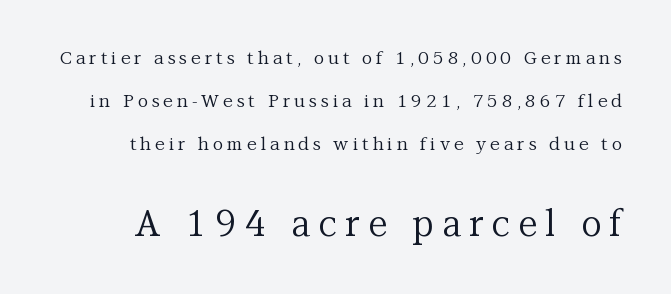
Q: Is the text bold? A: No.
Q: Is the text italic (slanted)? A: No, it is upright.
Q: Is the typeface a serif or a sans-serif typeface? A: Serif.
Q: Is the text underlined? A: No.
Q: Is the spacing between letters normal or unusually wide? A: Unusually wide.
Q: Is the spacing between lines tight, normal or loose? A: Loose.
Q: Which block of text is set in a larger size, the first (top) or the second (bottom)? A: The second (bottom) one.
Q: Width (condensed, normal, or wide)? A: Normal.
Q: Stroke contrast? A: Medium.
Q: x-height? A: Medium.
Q: Monospaced? A: No.
